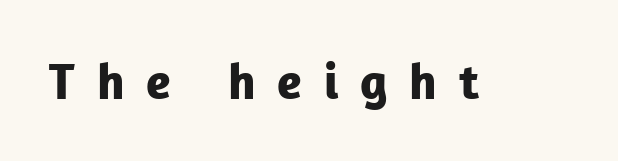
The axis of the letterforms is exactly vertical. Rule under the text: the space is simply empty. Do the characters align in a grid? No, the font is proportional. Is the type bold? Yes — the strokes are clearly thick and heavy. The characters display no serif detailing; their extremities are plain.
